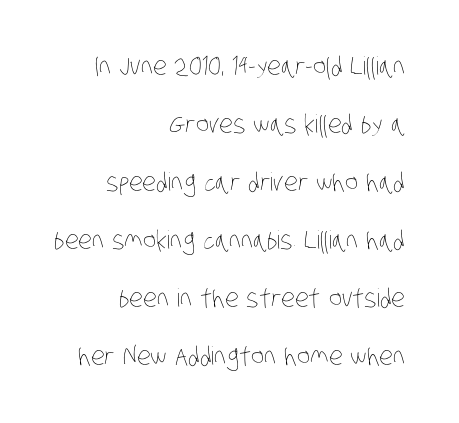
The image shows 25 px text type; set right-aligned, loose line spacing (2.32x), normal letter spacing, not underlined.
